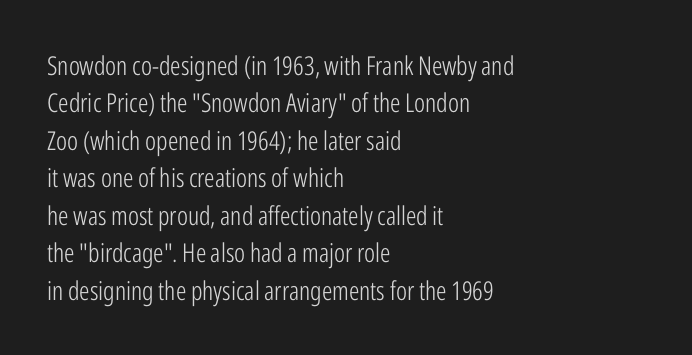
{"italic": "no", "bold": "no", "underline": "no", "align": "left", "line_spacing": "normal", "line_spacing_ratio": 1.44, "letter_spacing": "normal", "letter_spacing_em": 0.0, "glyph_px": 26}
